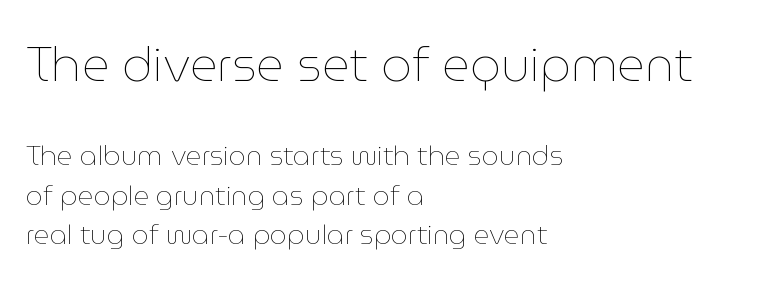
Q: Is the text bold? A: No.
Q: Is the text italic (slanted)? A: No, it is upright.
Q: Is the text underlined? A: No.
Q: How is the paragraph aligned? A: Left-aligned.
Q: Is the spacing between letters normal or unusually wide? A: Normal.
Q: Is the spacing between lines tight, normal or loose? A: Normal.
Q: Which block of text is set in a larger size, the first (top) or the second (bottom)? A: The first (top) one.
Q: Width (condensed, normal, or wide)? A: Normal.
Q: Stroke contrast? A: Low.
Q: x-height? A: Medium.
Q: Monospaced? A: No.
